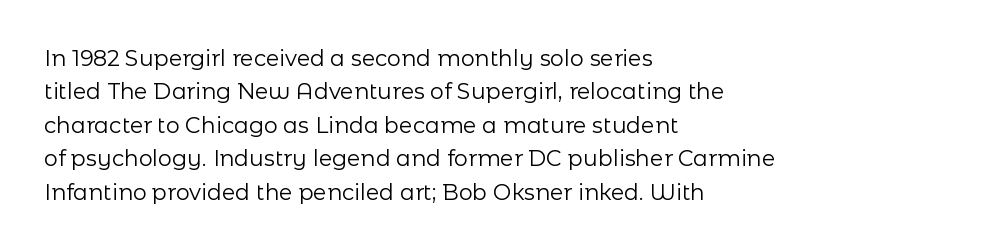
Q: Is the text bold? A: No.
Q: Is the text italic (slanted)? A: No, it is upright.
Q: Is the text underlined? A: No.
Q: How is the paragraph aligned? A: Left-aligned.
Q: Is the spacing between letters normal or unusually wide? A: Normal.
Q: Is the spacing between lines tight, normal or loose? A: Normal.
